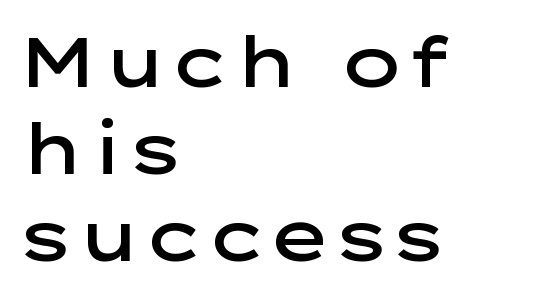
Proportional: the letters do not fall into vertical columns. The type family on display is of the sans-serif kind. In terms of letterspacing, this is plain default setting. The space beneath each line is pristine and unruled. Is the type bold? Partly — it's a semibold, heavier than regular but not fully bold. A classic flush-left, rag-right setting is used for this passage.
